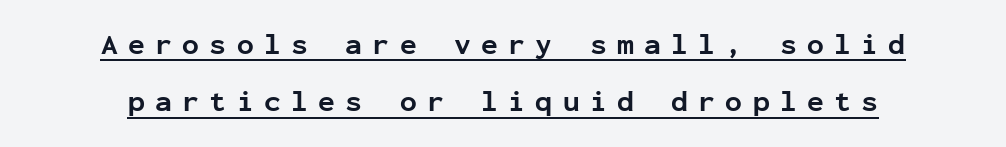
Q: Is the text bold? A: Yes.
Q: Is the text italic (slanted)? A: No, it is upright.
Q: Is the typeface a serif or a sans-serif typeface? A: Sans-serif.
Q: Is the text underlined? A: Yes.
Q: How is the paragraph aligned? A: Centered.
Q: Is the spacing between letters normal or unusually wide? A: Unusually wide.
Q: Is the spacing between lines tight, normal or loose? A: Loose.
Q: Width (condensed, normal, or wide)? A: Normal.
Q: Stroke contrast? A: Low.
Q: x-height? A: Medium.
Q: Monospaced? A: Yes.
